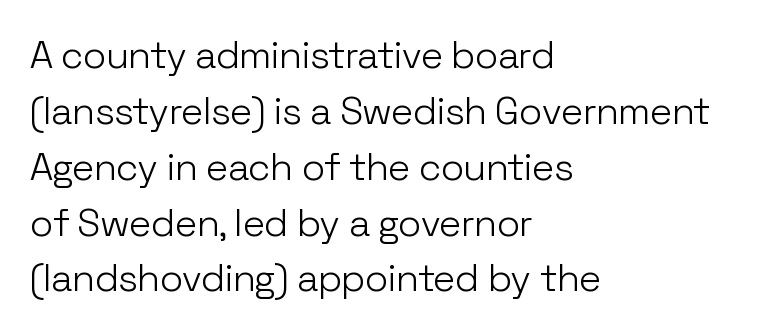
{"serif": "no", "italic": "no", "bold": "no", "weight": "light", "width": "normal", "stroke_contrast": "low", "x_height": "medium", "monospaced": "no", "underline": "no", "align": "left", "line_spacing": "normal", "line_spacing_ratio": 1.47, "letter_spacing": "normal", "letter_spacing_em": 0.0, "glyph_px": 38}
